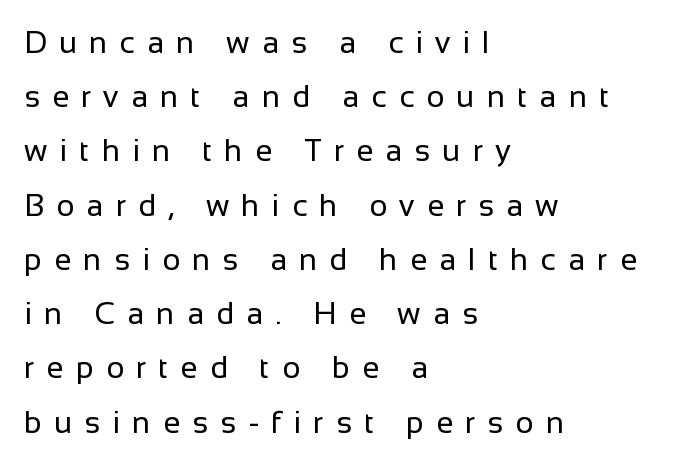
The image shows 31 px regular-weight sans-serif type, upright; set left-aligned, line spacing 1.75x, unusually wide letter spacing (+0.39 em), not underlined; low stroke contrast and a medium x-height.
